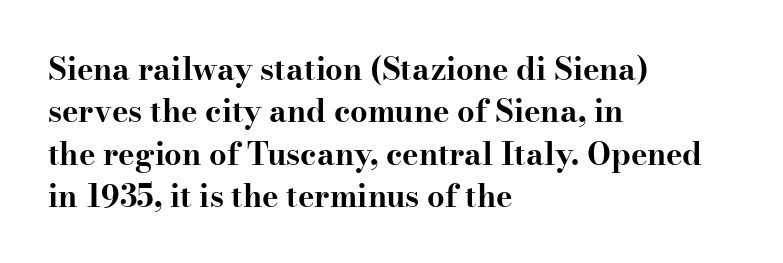
The image shows 31 px bold, wide serif type, upright; set left-aligned, normal line spacing (1.37x), normal letter spacing, not underlined; high stroke contrast and a small x-height.
